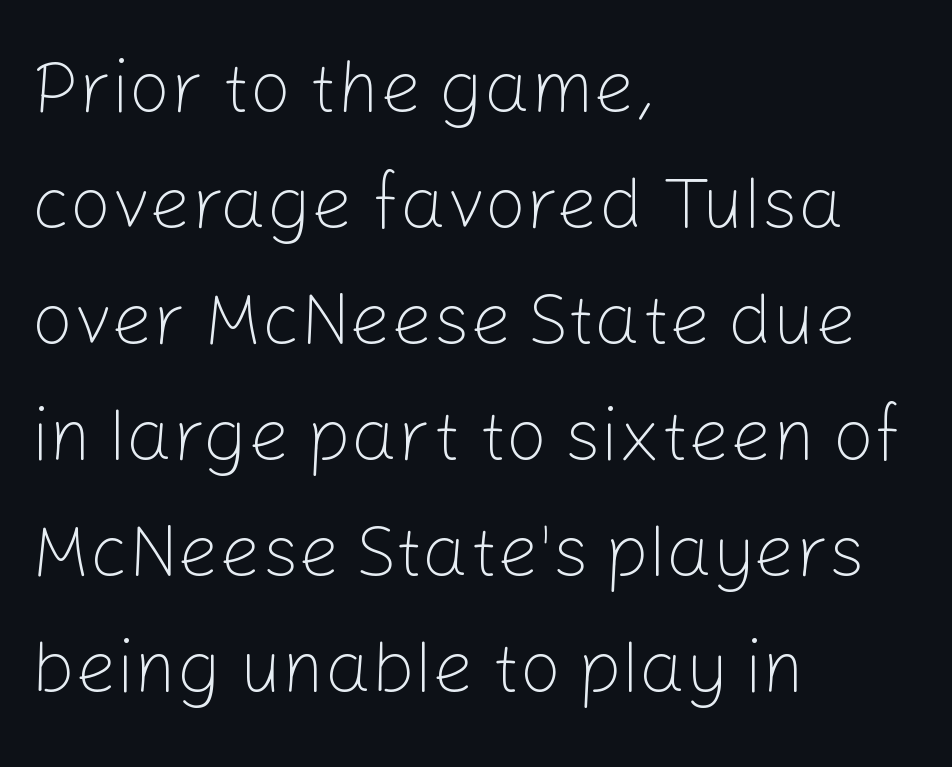
Q: Is the text bold? A: No.
Q: Is the text italic (slanted)? A: No, it is upright.
Q: Is the typeface a serif or a sans-serif typeface? A: Sans-serif.
Q: Is the text underlined? A: No.
Q: How is the paragraph aligned? A: Left-aligned.
Q: Is the spacing between letters normal or unusually wide? A: Normal.
Q: Is the spacing between lines tight, normal or loose? A: Normal.
Q: Width (condensed, normal, or wide)? A: Normal.
Q: Stroke contrast? A: Low.
Q: x-height? A: Medium.
Q: Monospaced? A: No.
